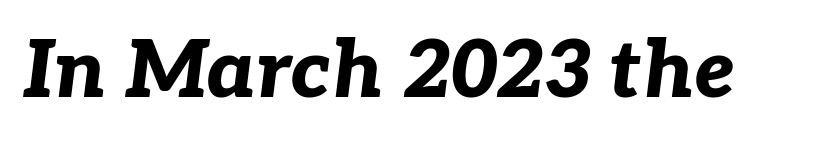
The foot of each line stays bare and open. The glyphs have the mass of a bold cut. The letters advance in unequal steps, a hallmark of proportional type. Posture: slanted. There is no visible air inserted between adjacent glyphs.
